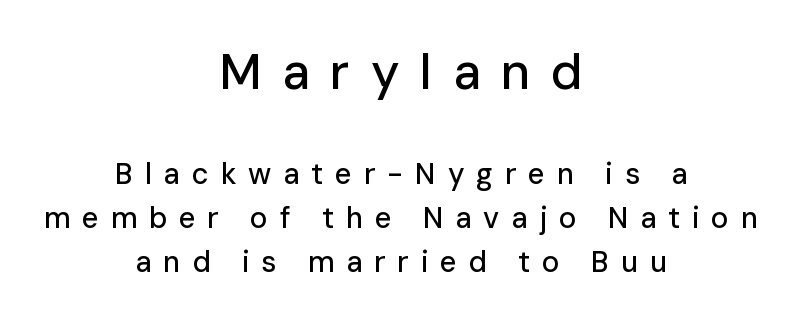
Q: Is the text italic (slanted)? A: No, it is upright.
Q: Is the typeface a serif or a sans-serif typeface? A: Sans-serif.
Q: Is the text underlined? A: No.
Q: How is the paragraph aligned? A: Centered.
Q: Is the spacing between letters normal or unusually wide? A: Unusually wide.
Q: Is the spacing between lines tight, normal or loose? A: Normal.
Q: Which block of text is set in a larger size, the first (top) or the second (bottom)? A: The first (top) one.
Q: Width (condensed, normal, or wide)? A: Normal.
Q: Stroke contrast? A: Low.
Q: x-height? A: Medium.
Q: Monospaced? A: No.
